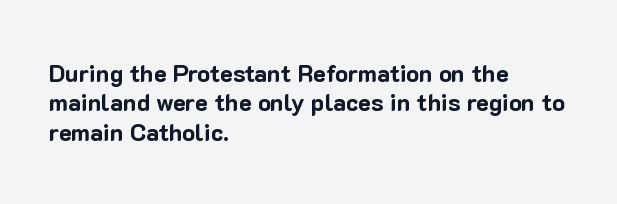
Check the space under the baseline: it is left empty. Words appear dense and cohesive because spacing is normal. Summary of weight: heavy, a full bold. Caption: multi-line text, flush left, ragged right.
